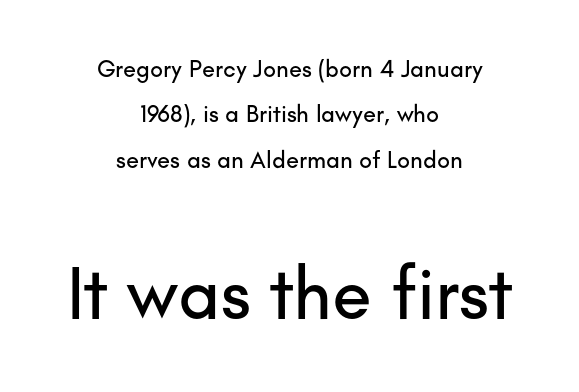
The image shows 73 px sans-serif type, upright; set centered, line spacing 1.89x, normal letter spacing, not underlined; the second (bottom) block is 3.04x larger; low stroke contrast and a small x-height.
